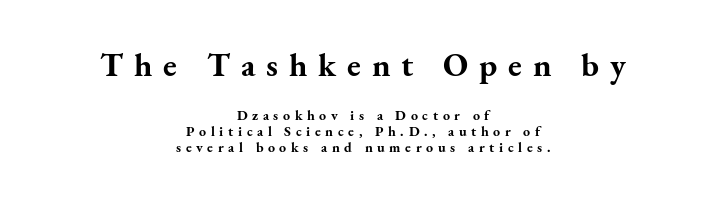
{"serif": "yes", "italic": "no", "bold": "yes", "weight": "bold", "width": "normal", "stroke_contrast": "medium", "x_height": "small", "monospaced": "no", "underline": "no", "align": "center", "line_spacing": "tight", "line_spacing_ratio": 1.12, "letter_spacing": "wide", "letter_spacing_em": 0.33, "larger_block": "first", "size_ratio": 2.36, "glyph_px": 33}
